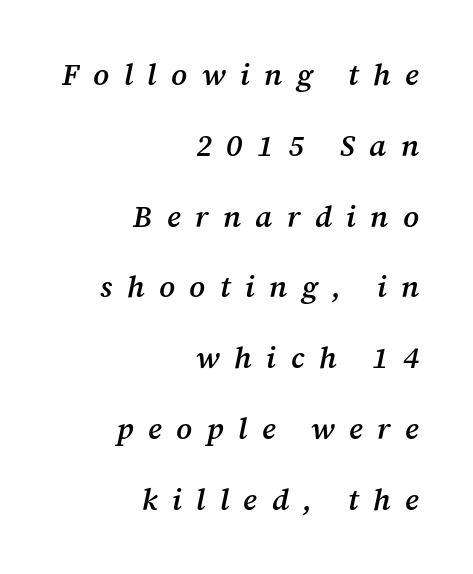
{"serif": "yes", "italic": "yes", "lean": "right", "slant_degrees": 12, "bold": "semi", "weight": "semibold", "width": "normal", "stroke_contrast": "medium", "x_height": "medium", "monospaced": "no", "underline": "no", "align": "right", "line_spacing": "loose", "line_spacing_ratio": 2.36, "letter_spacing": "wide", "letter_spacing_em": 0.48, "glyph_px": 30}
